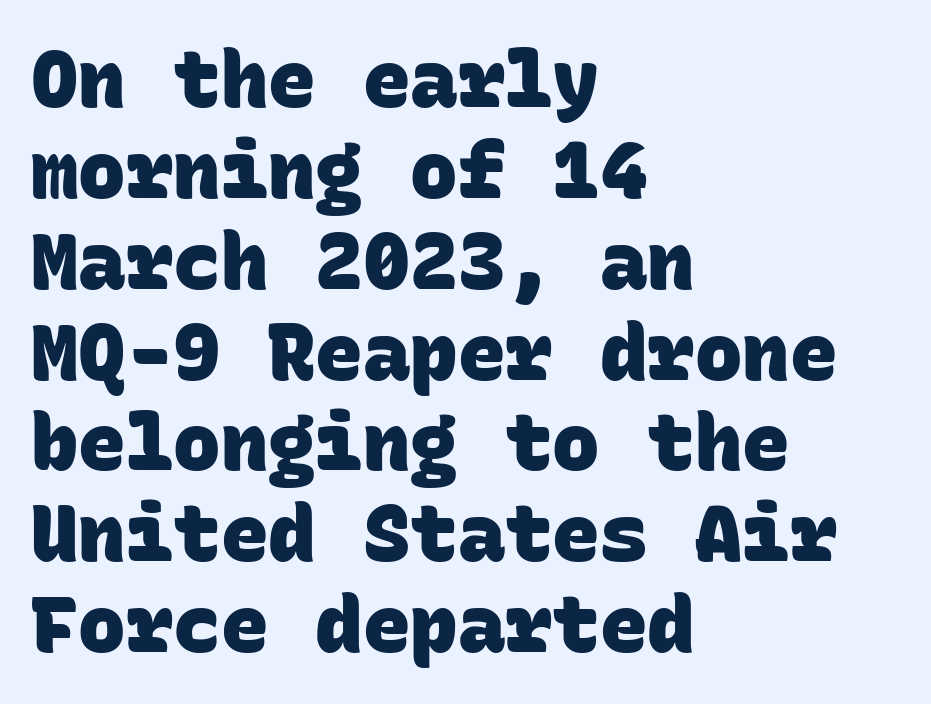
Bare-footed words on every line. On the weight axis this lands at bold, roughly 700. Here the glyphs are tracked normally, forming tight word shapes. Horizontal alignment here is leftward, the default for most running prose. Monospaced: the letters line up in strict vertical columns. Line spacing here is tight.
